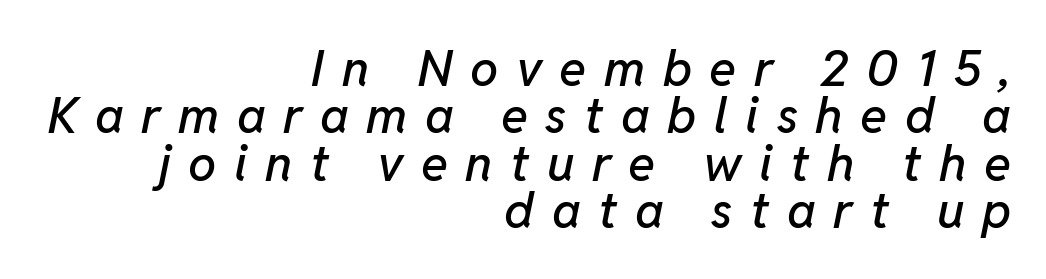
{"italic": "yes", "lean": "right", "slant_degrees": 11, "width": "normal", "stroke_contrast": "low", "x_height": "medium", "monospaced": "no", "underline": "no", "align": "right", "line_spacing": "tight", "line_spacing_ratio": 0.95, "letter_spacing": "wide", "letter_spacing_em": 0.35, "glyph_px": 50}
